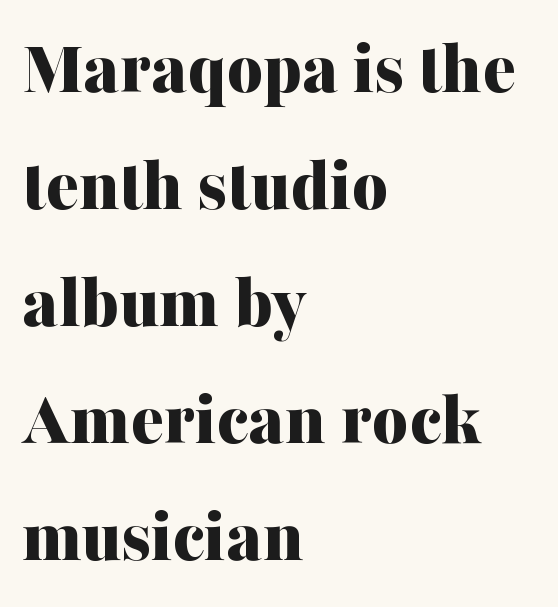
Nobody touched the tracking dial on this one. When letters stand straight like this, we call the style roman or upright. Descenders are the only things crossing below the line. One glance says typical: line gaps are just what's usual. Notice how the passage keeps a crisp vertical edge on the left only.
